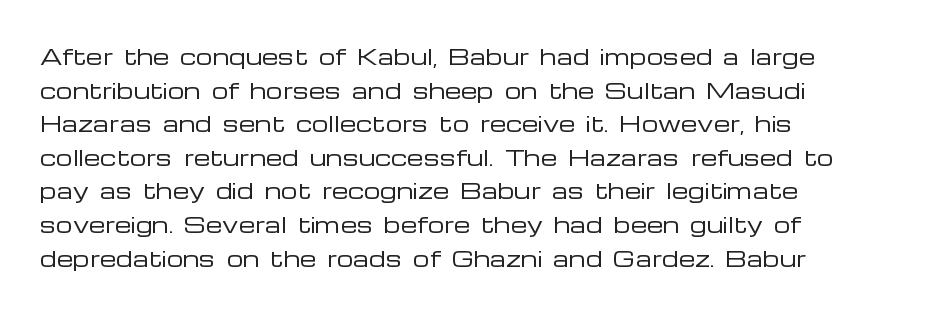
{"italic": "no", "bold": "no", "underline": "no", "align": "left", "line_spacing": "normal", "line_spacing_ratio": 1.6, "letter_spacing": "normal", "letter_spacing_em": 0.0, "glyph_px": 21}
